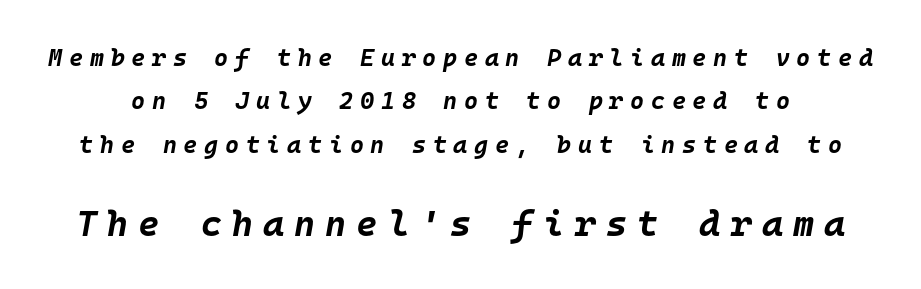
What weight is shown? A full bold with thick strokes. Unmarked baselines from the first word to the last. The letters march in equal steps, a hallmark of fixed-pitch type. What stands out about the letter spacing? Its width — letters are far apart. The later block is typeset at a bigger size than the earlier block. Slanted lettering throughout.
